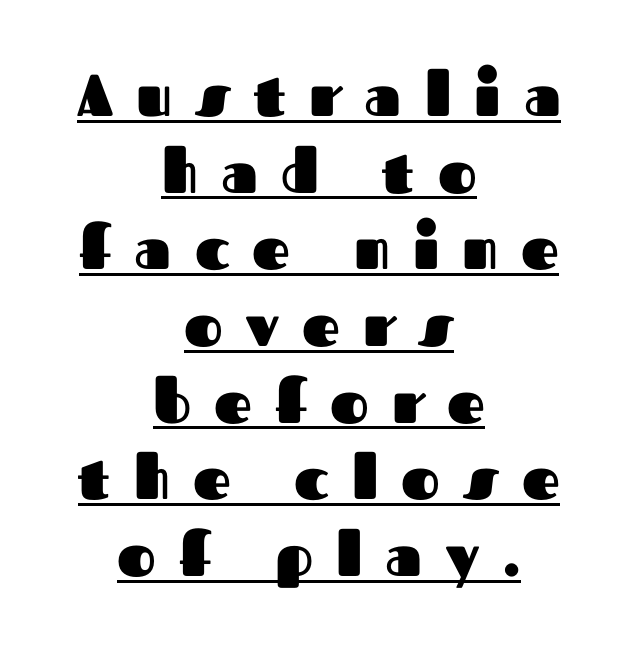
{"serif": "no", "italic": "no", "bold": "yes", "weight": "heavy", "width": "normal", "stroke_contrast": "medium", "x_height": "medium", "monospaced": "no", "underline": "yes", "align": "center", "line_spacing": "normal", "line_spacing_ratio": 1.3, "letter_spacing": "wide", "letter_spacing_em": 0.39, "glyph_px": 59}
